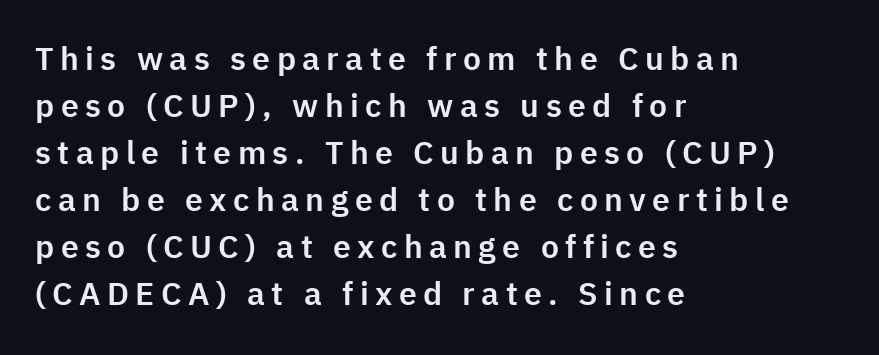
{"serif": "no", "italic": "no", "width": "normal", "stroke_contrast": "low", "x_height": "medium", "monospaced": "no", "underline": "no", "align": "left", "line_spacing": "normal", "line_spacing_ratio": 1.47, "letter_spacing": "wide", "letter_spacing_em": 0.2, "glyph_px": 32}
